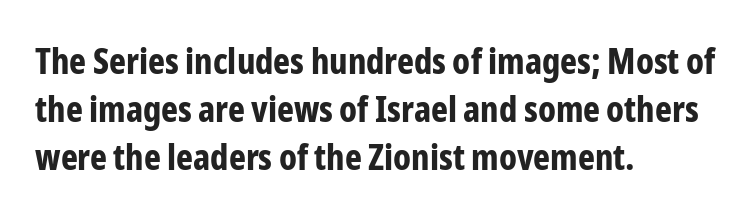
The image shows 36 px bold, condensed sans-serif type, upright; set left-aligned, normal line spacing (1.34x), normal letter spacing, not underlined; low stroke contrast and a medium x-height.
